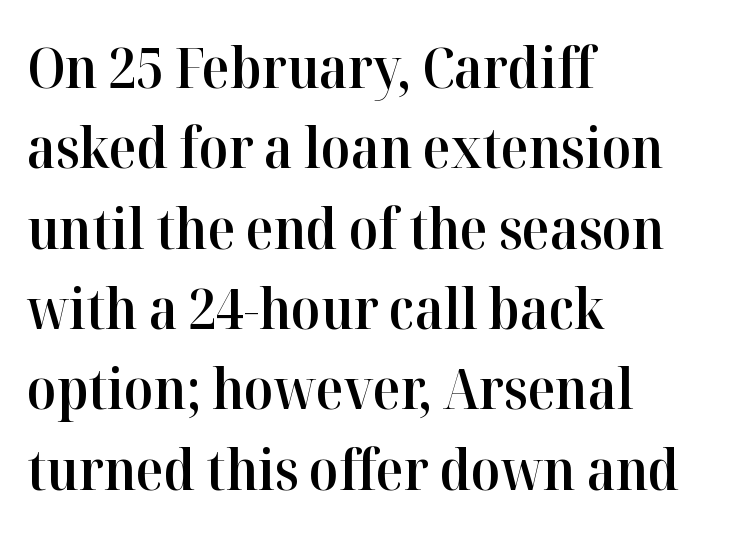
The sample has been set in demibold, a notch under bold. These lines keep a tight, regular rhythm from letter to letter. These lines sit exactly where default settings would place them. Posture: upright roman.
